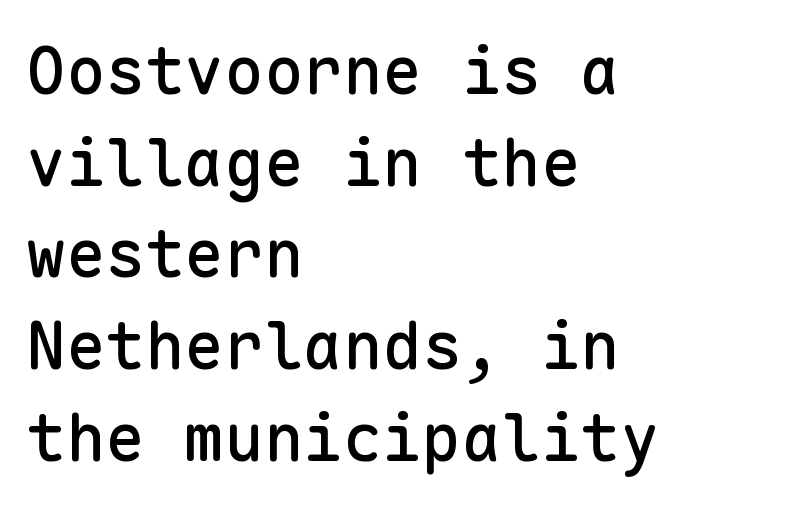
How would I describe the line gaps? Plain and ordinary. Words appear dense and cohesive because spacing is normal. A student would call this left alignment; a typographer would say flush left, rag right. Has an underline been added? It has not. In terms of posture, this sample is upright.
